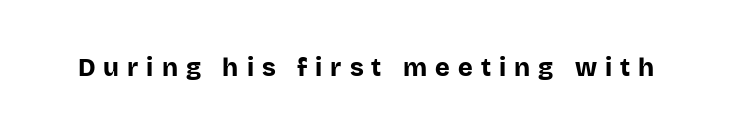
The type is letterspaced generously, with wide tracking. The axis of the letterforms is exactly vertical. Quick note: underline off. These words are printed bold, with thick strokes throughout.
